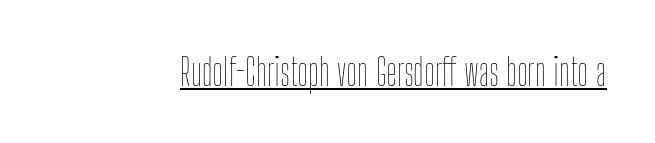
The image shows 37 px thin, condensed type, upright; set normal letter spacing, underlined; low stroke contrast and a medium x-height.
